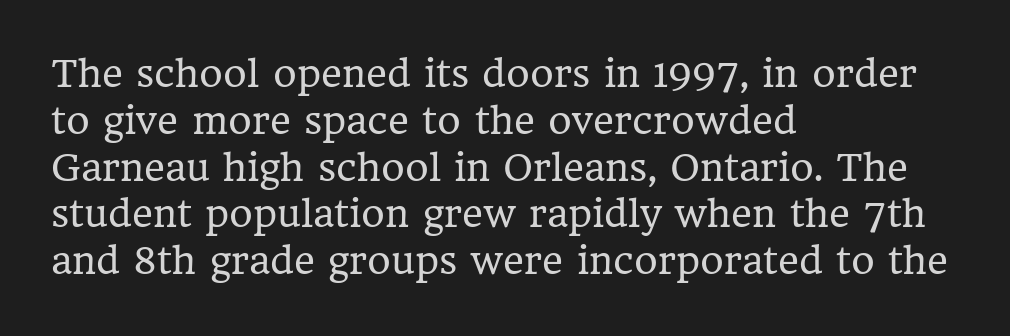
Letter spacing: default. To sum up the face: it has serifs. A typesetter would call this proportional, since set widths differ per character. The rendering uses a moderate line-height, typical for paragraphs.
